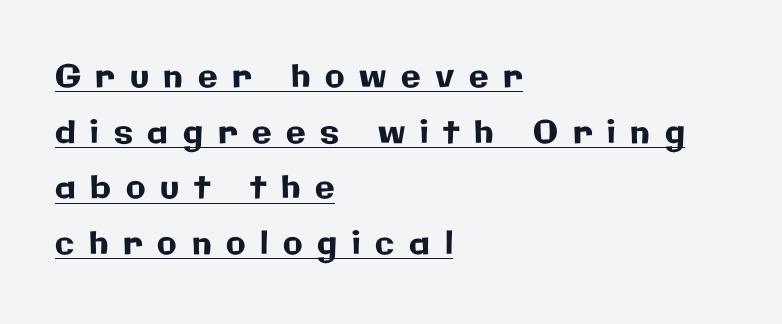
{"serif": "no", "italic": "no", "width": "normal", "stroke_contrast": "low", "x_height": "medium", "monospaced": "no", "underline": "yes", "align": "left", "line_spacing_ratio": 1.74, "letter_spacing": "wide", "letter_spacing_em": 0.46, "glyph_px": 32}
